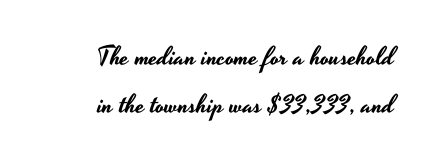
These lines are set flush right with a ragged left edge. The zone under the glyphs is completely vacant. Inter-character spacing is left at the font's built-in metrics.
